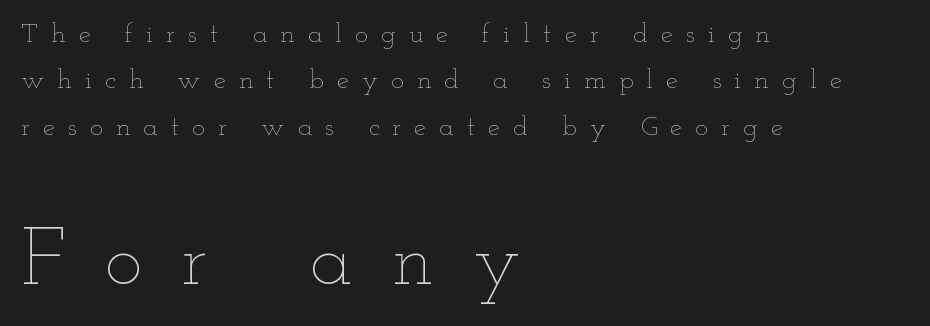
Q: Is the text bold? A: No.
Q: Is the text italic (slanted)? A: No, it is upright.
Q: Is the text underlined? A: No.
Q: How is the paragraph aligned? A: Left-aligned.
Q: Is the spacing between letters normal or unusually wide? A: Unusually wide.
Q: Which block of text is set in a larger size, the first (top) or the second (bottom)? A: The second (bottom) one.
Q: Width (condensed, normal, or wide)? A: Wide.
Q: Stroke contrast? A: Low.
Q: x-height? A: Small.
Q: Monospaced? A: No.
